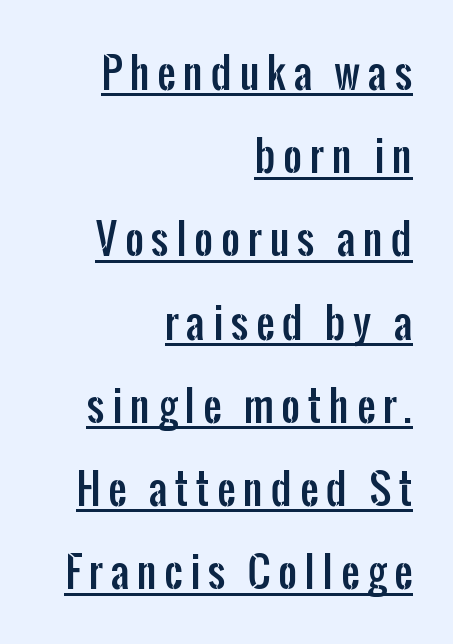
{"serif": "no", "italic": "no", "width": "condensed", "stroke_contrast": "low", "x_height": "medium", "monospaced": "no", "underline": "yes", "align": "right", "line_spacing": "loose", "line_spacing_ratio": 2.03, "glyph_px": 41}
